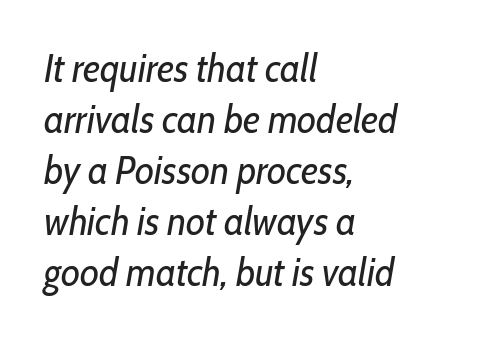
{"italic": "yes", "lean": "right", "slant_degrees": 10, "bold": "no", "weight": "regular", "width": "condensed", "stroke_contrast": "low", "x_height": "medium", "monospaced": "no", "underline": "no", "align": "left", "line_spacing": "normal", "line_spacing_ratio": 1.31, "letter_spacing": "normal", "letter_spacing_em": 0.0, "glyph_px": 39}
